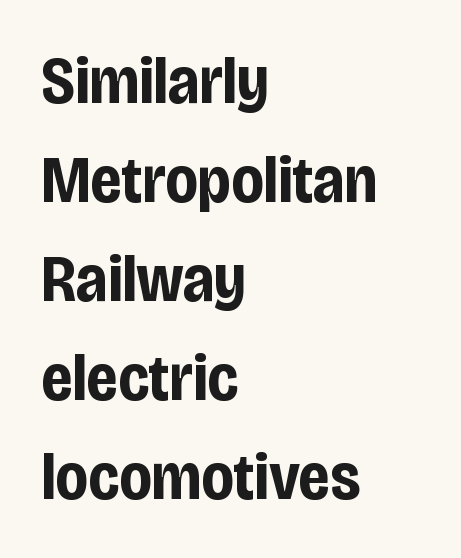
The image shows 66 px bold, condensed sans-serif type, upright; set left-aligned, normal line spacing (1.5x), normal letter spacing, not underlined; low stroke contrast and a large x-height.
